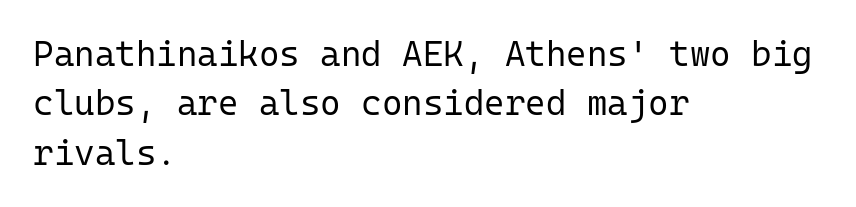
Ordinary non-slanted type is in use. A typesetter would call this monospace, since all characters share one set width. One-word summary of the alignment: left. The letterforms sit shoulder to shoulder at normal distance.
